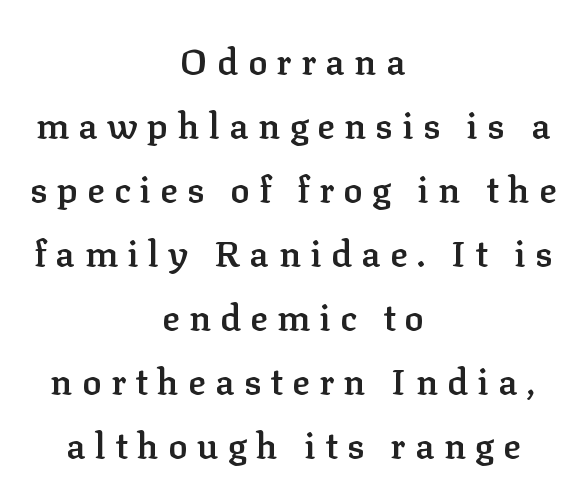
Q: Is the text bold? A: Semi-bold.
Q: Is the text italic (slanted)? A: No, it is upright.
Q: Is the typeface a serif or a sans-serif typeface? A: Serif.
Q: Is the text underlined? A: No.
Q: How is the paragraph aligned? A: Centered.
Q: Is the spacing between letters normal or unusually wide? A: Unusually wide.
Q: Width (condensed, normal, or wide)? A: Normal.
Q: Stroke contrast? A: Low.
Q: x-height? A: Medium.
Q: Monospaced? A: No.
